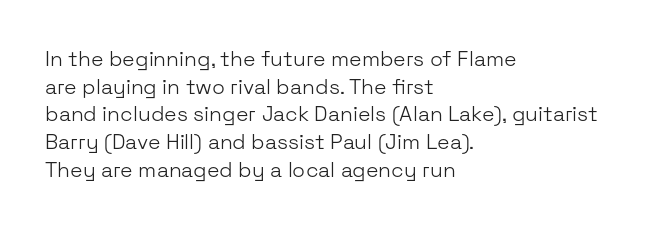
{"italic": "no", "bold": "no", "underline": "no", "align": "left", "line_spacing": "normal", "line_spacing_ratio": 1.32, "letter_spacing": "normal", "letter_spacing_em": 0.0, "glyph_px": 21}
